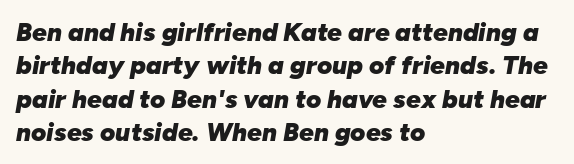
The image shows 26 px bold type, italic (leaning right); set left-aligned, normal line spacing (1.28x), normal letter spacing, not underlined.
